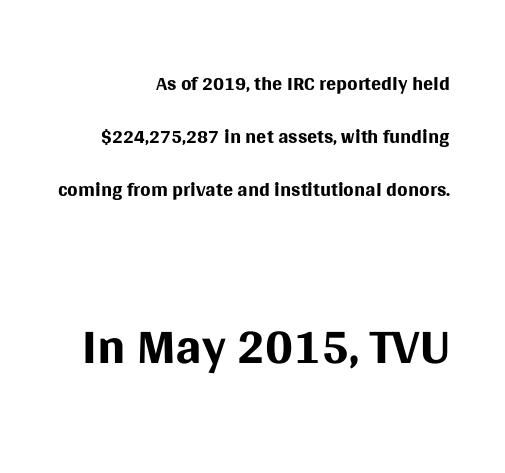
The image shows 76 px regular-weight sans-serif type, upright; set right-aligned, line spacing 1.77x, normal letter spacing, not underlined; the second (bottom) block is 2.53x larger; medium stroke contrast and a large x-height.
